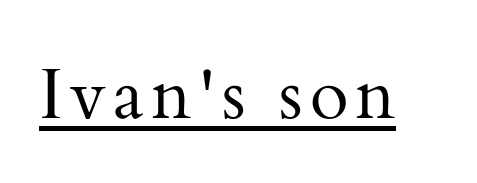
Q: Is the text bold? A: No.
Q: Is the text italic (slanted)? A: No, it is upright.
Q: Is the typeface a serif or a sans-serif typeface? A: Serif.
Q: Is the text underlined? A: Yes.
Q: Width (condensed, normal, or wide)? A: Normal.
Q: Stroke contrast? A: Medium.
Q: x-height? A: Small.
Q: Monospaced? A: No.
